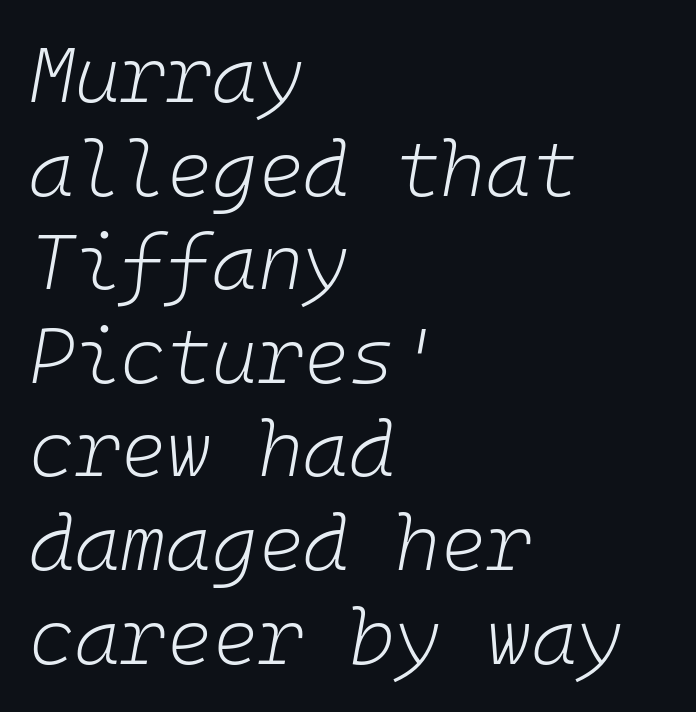
Does extra space separate the letters? No, they use regular spacing. The space beneath each line is pristine and unruled. Do the characters align in a grid? Yes, the font is monospaced. A quiet, ordinary-to-light weight characterises the typeface. A typesetter would mark this as italic. Compared with a centered layout, this one pins lines to the left instead.
